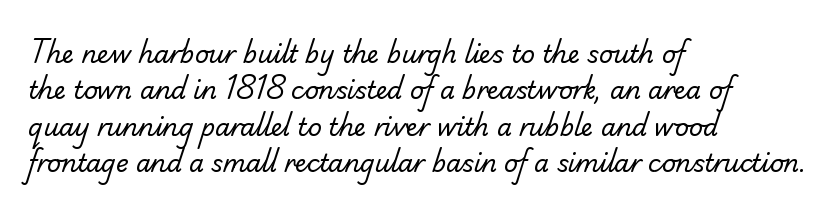
{"bold": "no", "underline": "no", "align": "left", "line_spacing": "normal", "line_spacing_ratio": 1.52, "letter_spacing": "normal", "letter_spacing_em": 0.0, "glyph_px": 24}
